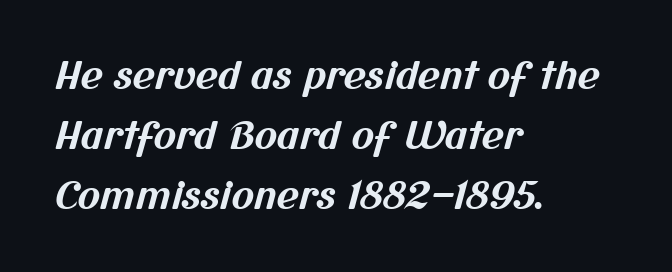
Q: Is the text bold? A: Yes.
Q: Is the typeface a serif or a sans-serif typeface? A: Sans-serif.
Q: Is the text underlined? A: No.
Q: How is the paragraph aligned? A: Left-aligned.
Q: Is the spacing between letters normal or unusually wide? A: Normal.
Q: Is the spacing between lines tight, normal or loose? A: Normal.
Q: Width (condensed, normal, or wide)? A: Normal.
Q: Stroke contrast? A: Medium.
Q: x-height? A: Medium.
Q: Monospaced? A: No.
